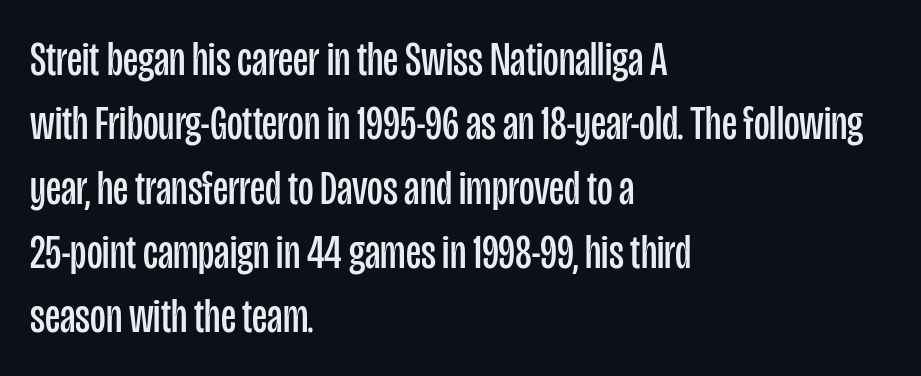
Q: Is the text bold? A: No.
Q: Is the text italic (slanted)? A: No, it is upright.
Q: Is the typeface a serif or a sans-serif typeface? A: Sans-serif.
Q: Is the text underlined? A: No.
Q: How is the paragraph aligned? A: Left-aligned.
Q: Is the spacing between letters normal or unusually wide? A: Normal.
Q: Is the spacing between lines tight, normal or loose? A: Normal.
Q: Width (condensed, normal, or wide)? A: Condensed.
Q: Stroke contrast? A: Low.
Q: x-height? A: Large.
Q: Monospaced? A: No.
